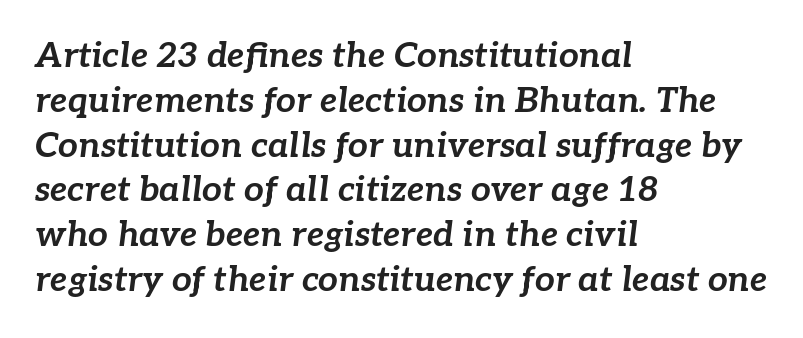
The lines in this sample share a left origin and differ only in where they stop. Posture: slanted. The block of text has a typical density, with ordinary space between rows. Tracking here is standard; glyphs follow each other at the usual distance. These lines are rendered in a variable-pitch font. These words are printed bold, with thick strokes throughout.
